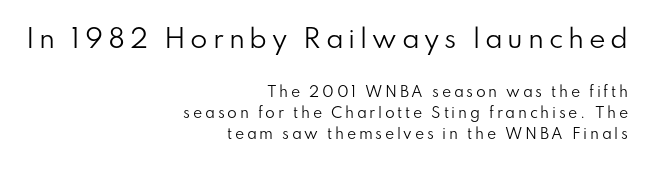
The image shows 25 px text type, upright; set right-aligned, normal line spacing (1.51x), not underlined; the first (top) block is 1.79x larger.
